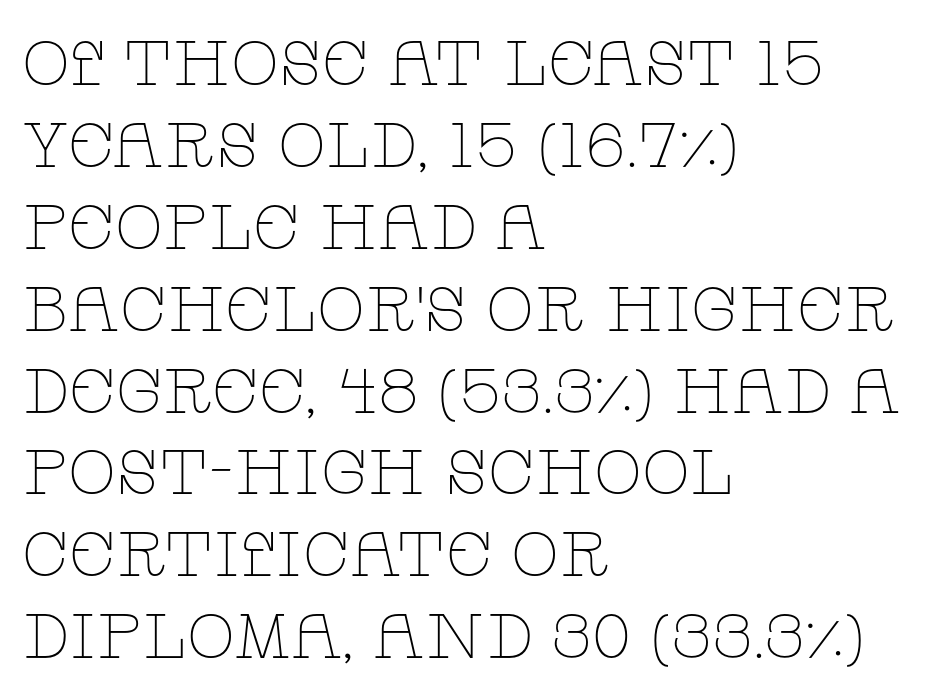
Q: Is the text bold? A: No.
Q: Is the text italic (slanted)? A: No, it is upright.
Q: Is the typeface a serif or a sans-serif typeface? A: Serif.
Q: Is the text underlined? A: No.
Q: How is the paragraph aligned? A: Left-aligned.
Q: Is the spacing between letters normal or unusually wide? A: Normal.
Q: Is the spacing between lines tight, normal or loose? A: Normal.
Q: Width (condensed, normal, or wide)? A: Wide.
Q: Stroke contrast? A: Low.
Q: x-height? A: Large.
Q: Monospaced? A: No.
